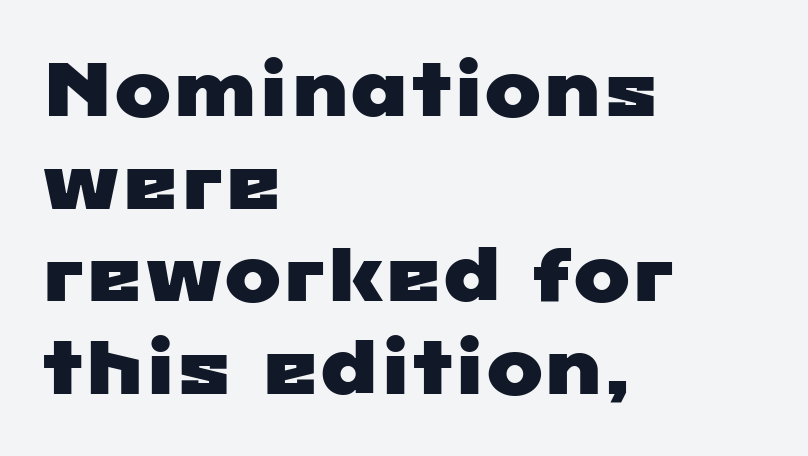
{"serif": "no", "width": "wide", "stroke_contrast": "low", "x_height": "medium", "monospaced": "no", "underline": "no", "align": "left", "line_spacing_ratio": 1.22, "letter_spacing": "normal", "letter_spacing_em": 0.0, "glyph_px": 76}
